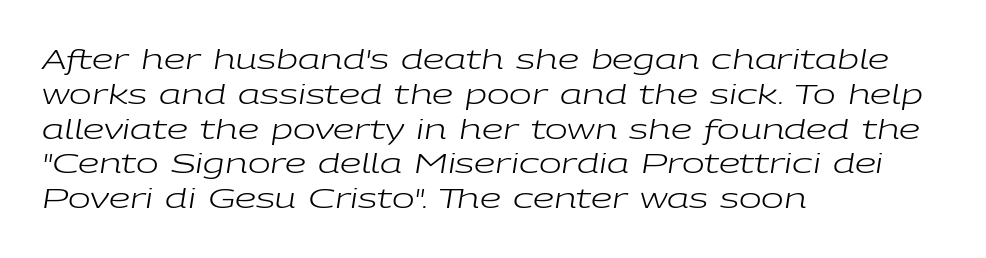
{"italic": "yes", "lean": "right", "slant_degrees": 9, "bold": "no", "underline": "no", "align": "left", "line_spacing": "normal", "line_spacing_ratio": 1.29, "letter_spacing": "normal", "letter_spacing_em": 0.0, "glyph_px": 27}
